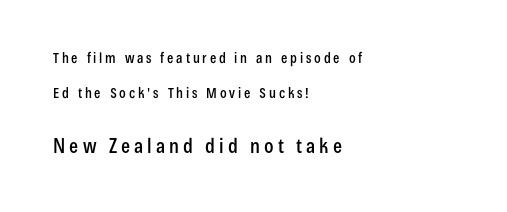
{"italic": "no", "underline": "no", "align": "left", "line_spacing": "loose", "line_spacing_ratio": 2.48, "letter_spacing": "wide", "letter_spacing_em": 0.2, "larger_block": "second", "size_ratio": 1.43, "glyph_px": 20}
